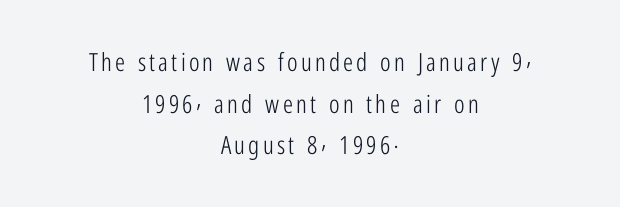
In terms of posture, this sample is upright. Leading: standard. Stems here are at most as thick as an everyday book face. The paragraph has two soft edges and a firm central axis.
